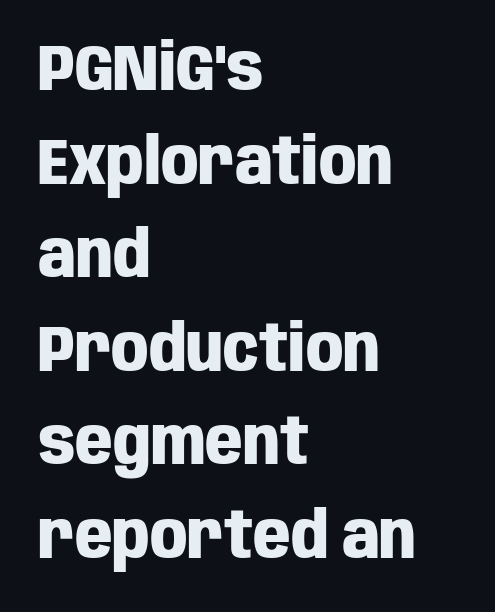
{"serif": "no", "italic": "no", "bold": "yes", "weight": "heavy", "width": "condensed", "stroke_contrast": "low", "x_height": "large", "monospaced": "no", "underline": "no", "align": "left", "line_spacing": "normal", "line_spacing_ratio": 1.44, "letter_spacing": "normal", "letter_spacing_em": 0.0, "glyph_px": 65}
